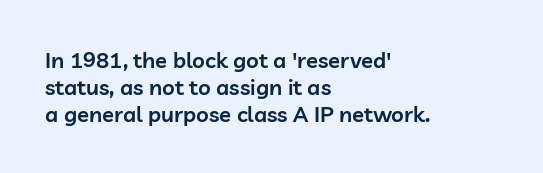
Q: Is the text bold? A: Semi-bold.
Q: Is the text italic (slanted)? A: No, it is upright.
Q: Is the text underlined? A: No.
Q: How is the paragraph aligned? A: Left-aligned.
Q: Is the spacing between letters normal or unusually wide? A: Normal.
